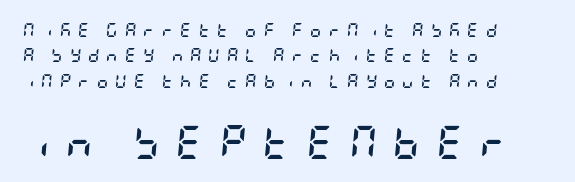
Q: Is the text bold? A: Yes.
Q: Is the text italic (slanted)? A: Yes, it leans right by about 5 degrees.
Q: Is the text underlined? A: No.
Q: How is the paragraph aligned? A: Left-aligned.
Q: Is the spacing between letters normal or unusually wide? A: Unusually wide.
Q: Which block of text is set in a larger size, the first (top) or the second (bottom)? A: The second (bottom) one.
Q: Width (condensed, normal, or wide)? A: Condensed.
Q: Stroke contrast? A: Low.
Q: x-height? A: Large.
